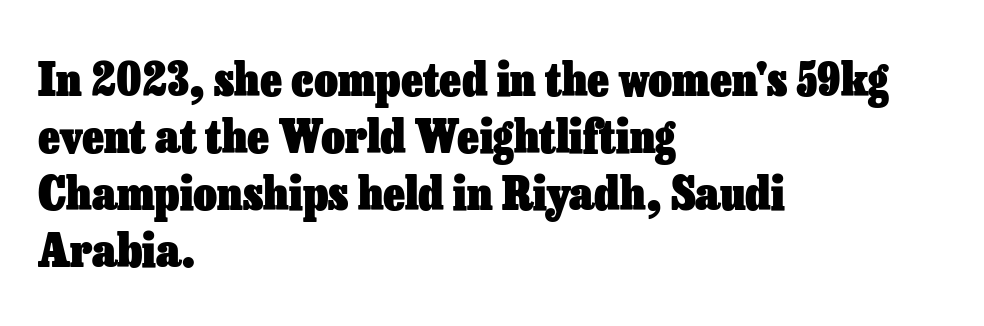
Q: Is the text bold? A: Yes.
Q: Is the text italic (slanted)? A: No, it is upright.
Q: Is the text underlined? A: No.
Q: How is the paragraph aligned? A: Left-aligned.
Q: Is the spacing between letters normal or unusually wide? A: Normal.
Q: Width (condensed, normal, or wide)? A: Normal.
Q: Stroke contrast? A: Low.
Q: x-height? A: Medium.
Q: Monospaced? A: No.
